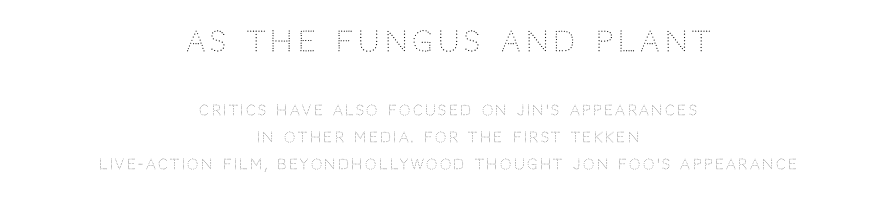
{"serif": "no", "italic": "no", "bold": "no", "weight": "light", "width": "normal", "stroke_contrast": "low", "x_height": "large", "monospaced": "no", "underline": "no", "align": "center", "line_spacing": "loose", "line_spacing_ratio": 1.94, "larger_block": "first", "size_ratio": 2.0, "glyph_px": 28}
